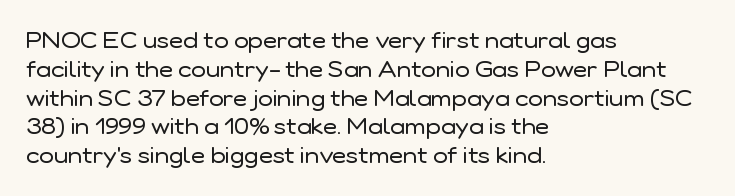
The image shows 22 px text type, upright; set left-aligned, normal line spacing (1.31x), normal letter spacing, not underlined.
